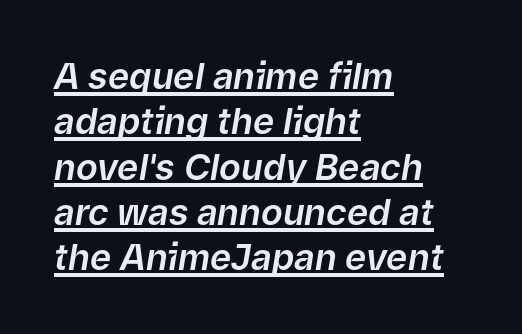
Summary of vertical rhythm: regular, with standard interline spacing. Rendered with sloped, italic letterforms. Is this a fixed-width face? No — the glyphs have proportional, varying widths. Line beginnings align vertically; line endings do not. The gaps between neighbouring characters are ordinary and unremarkable.
